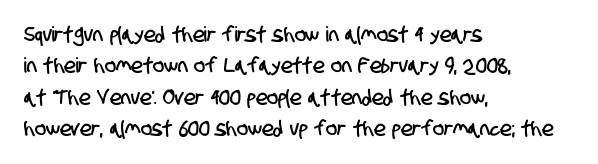
{"underline": "no", "align": "left", "line_spacing": "normal", "line_spacing_ratio": 1.49, "letter_spacing": "normal", "letter_spacing_em": 0.0, "glyph_px": 21}
